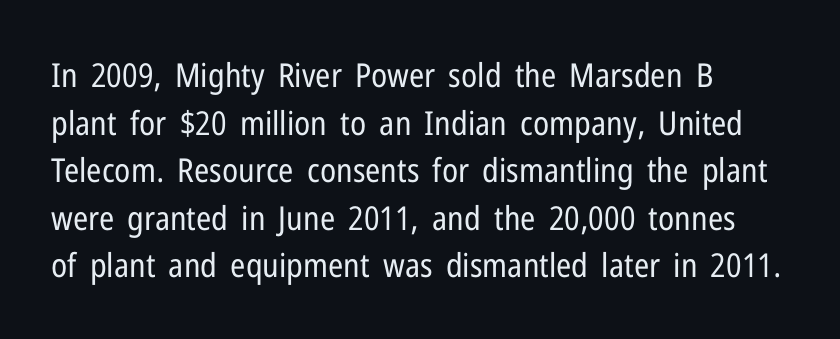
The image shows 33 px regular-weight, condensed sans-serif type, upright; set left-aligned, normal line spacing (1.44x), normal letter spacing, not underlined; low stroke contrast and a medium x-height.
